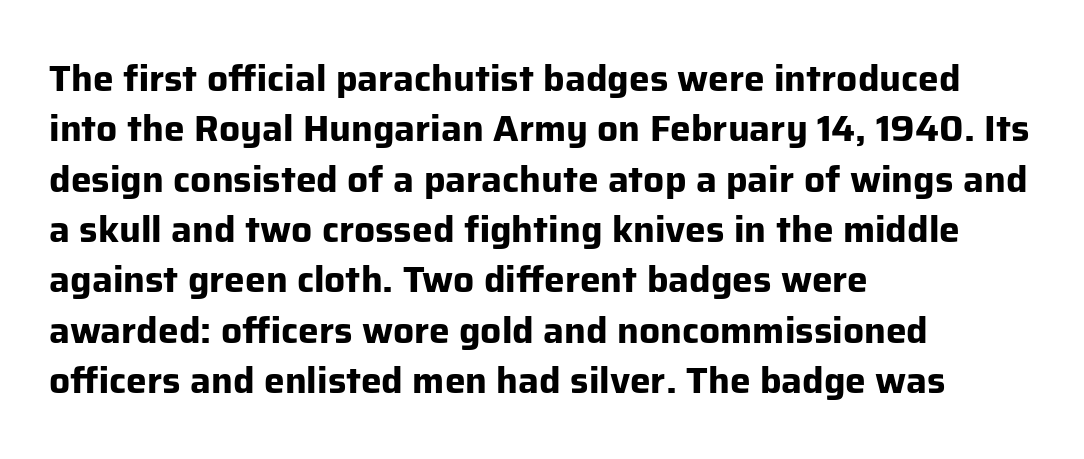
{"serif": "no", "italic": "no", "bold": "yes", "weight": "bold", "width": "normal", "stroke_contrast": "low", "x_height": "medium", "monospaced": "no", "underline": "no", "align": "left", "line_spacing": "normal", "line_spacing_ratio": 1.36, "letter_spacing": "normal", "letter_spacing_em": 0.0, "glyph_px": 37}
